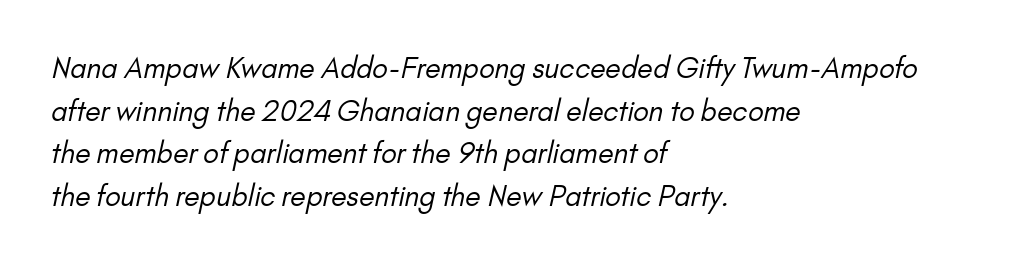
The image shows 28 px regular-weight sans-serif type; set left-aligned, normal line spacing (1.52x), normal letter spacing, not underlined; low stroke contrast and a small x-height.
